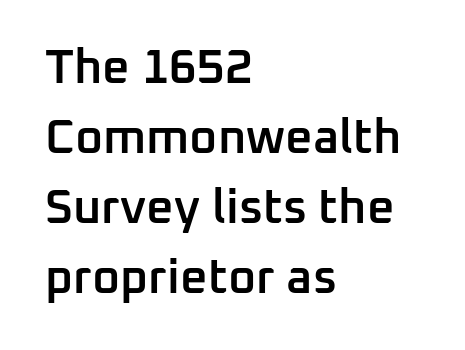
{"serif": "no", "italic": "no", "bold": "semi", "weight": "semibold", "width": "normal", "stroke_contrast": "low", "x_height": "medium", "monospaced": "no", "underline": "no", "align": "left", "line_spacing": "normal", "line_spacing_ratio": 1.46, "letter_spacing": "normal", "letter_spacing_em": 0.0, "glyph_px": 48}
